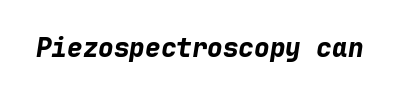
Emphasis-style slanted type is in use. The letterforms sit shoulder to shoulder at normal distance. The typesetting leans heavy: a genuine bold. Words float on clear page, feet unadorned.
